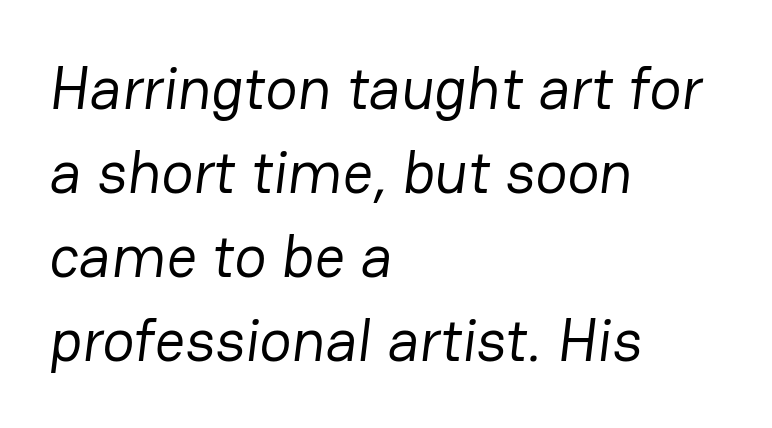
Spacing verdict: proportional, widths tailored to each character. Each stroke keeps to a modest, everyday thickness or less. There is no visible air inserted between adjacent glyphs. If you drew a ruler down the left edge, every line would touch it. This rendering employs a face without finishing strokes, i.e., a sans-serif. Notice how descenders clear the ascenders below comfortably — that's standard leading.
